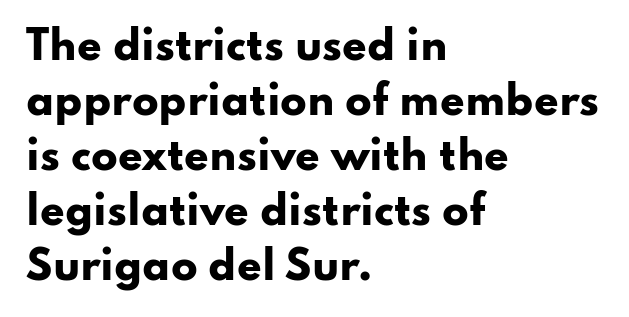
The image shows 39 px heavy, wide sans-serif type, upright; set left-aligned, normal line spacing (1.41x), normal letter spacing, not underlined; low stroke contrast and a small x-height.
